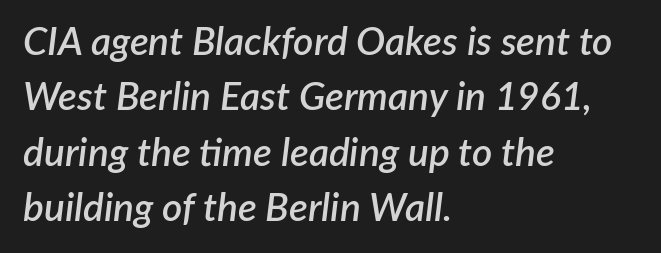
{"italic": "yes", "lean": "right", "slant_degrees": 7, "bold": "semi", "weight": "semibold", "width": "normal", "stroke_contrast": "low", "x_height": "medium", "monospaced": "no", "underline": "no", "align": "left", "line_spacing": "normal", "line_spacing_ratio": 1.42, "letter_spacing": "normal", "letter_spacing_em": 0.0, "glyph_px": 39}
